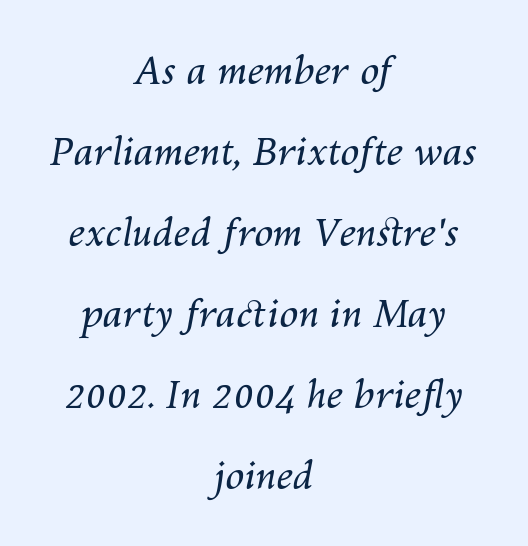
{"italic": "yes", "lean": "right", "slant_degrees": 10, "bold": "no", "weight": "regular", "width": "normal", "stroke_contrast": "medium", "x_height": "medium", "monospaced": "no", "underline": "no", "align": "center", "line_spacing": "loose", "line_spacing_ratio": 2.13, "letter_spacing": "normal", "letter_spacing_em": 0.0, "glyph_px": 38}
